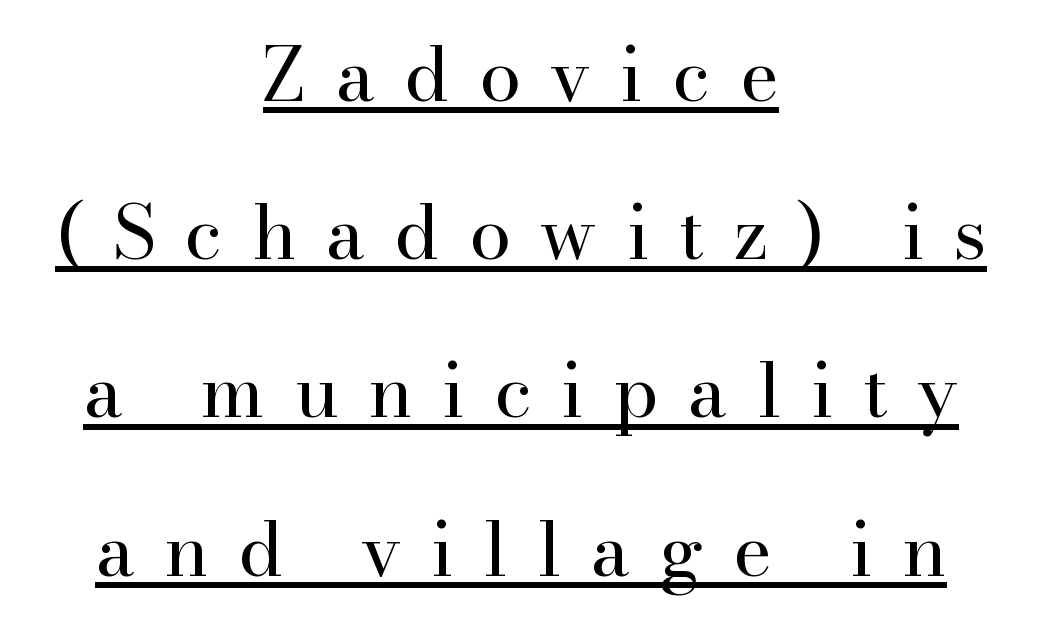
The typeface chosen for these lines features serifs. The weight would be labelled regular, book, light, or lighter still. Both edges are ragged and mirror each other, which tells us the setting is centered. Students, observe: this is what heavily led, spacious text looks like. Characters follow at a spacing far wider than the type designer built in.
